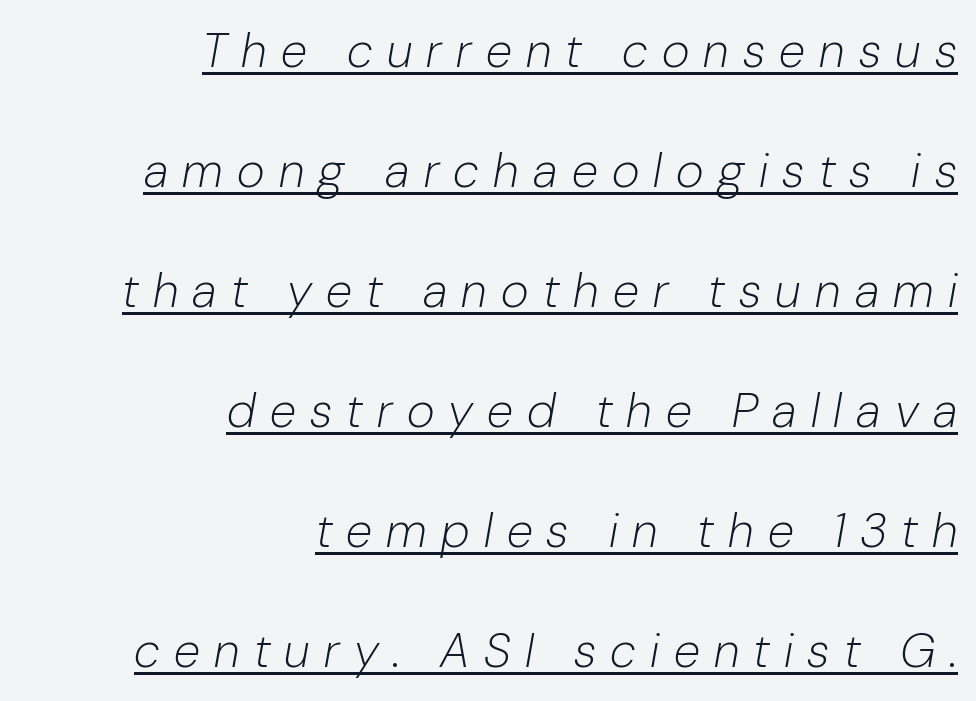
Slanted lettering throughout. Note the varied advance widths — an 'i' is clearly narrower than an 'm'. You can see a thin bar hugging the bottom of the glyphs. Teacher's note: observe the even right margin — that is flush-right alignment.
